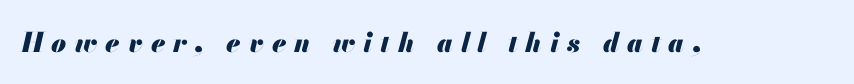
These lines have a slow, spaced-out rhythm from letter to letter. Every letter is thick-stroked: bold, no question. Posture: slanted. The area under the type is left untouched.
